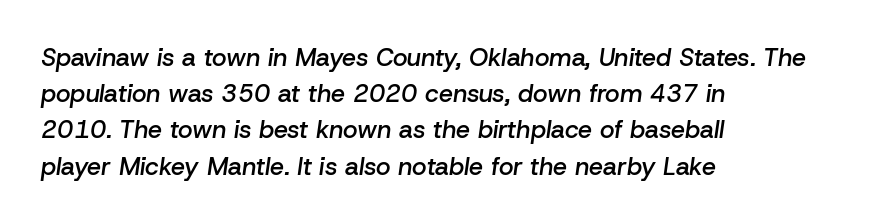
Q: Is the text bold? A: Semi-bold.
Q: Is the text italic (slanted)? A: Yes, it leans right by about 8 degrees.
Q: Is the text underlined? A: No.
Q: How is the paragraph aligned? A: Left-aligned.
Q: Is the spacing between letters normal or unusually wide? A: Normal.
Q: Is the spacing between lines tight, normal or loose? A: Normal.
